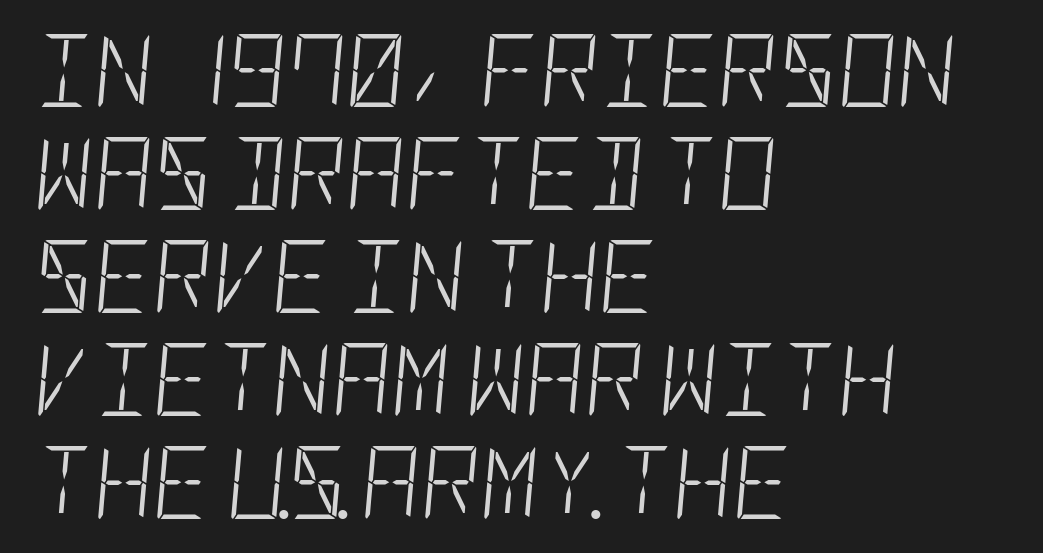
{"italic": "yes", "lean": "right", "slant_degrees": 5, "bold": "no", "weight": "light", "width": "condensed", "stroke_contrast": "low", "x_height": "large", "underline": "no", "align": "left", "line_spacing": "normal", "line_spacing_ratio": 1.41, "letter_spacing": "normal", "letter_spacing_em": 0.0, "glyph_px": 73}
